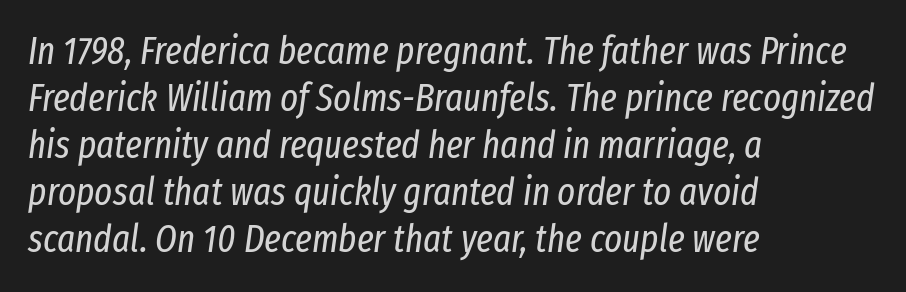
{"italic": "yes", "lean": "right", "slant_degrees": 8, "bold": "no", "weight": "regular", "width": "condensed", "stroke_contrast": "low", "x_height": "medium", "monospaced": "no", "underline": "no", "align": "left", "line_spacing_ratio": 1.24, "letter_spacing": "normal", "letter_spacing_em": 0.0, "glyph_px": 38}
